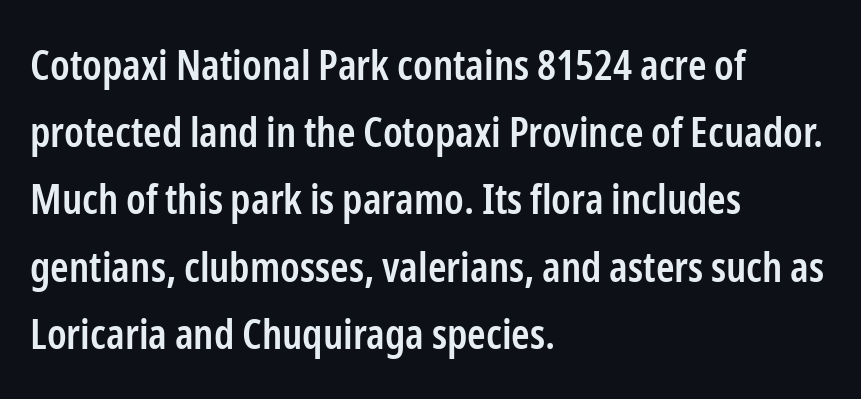
The image shows 42 px semibold, condensed sans-serif type, upright; set left-aligned, normal line spacing (1.6x), normal letter spacing, not underlined; low stroke contrast and a medium x-height.
